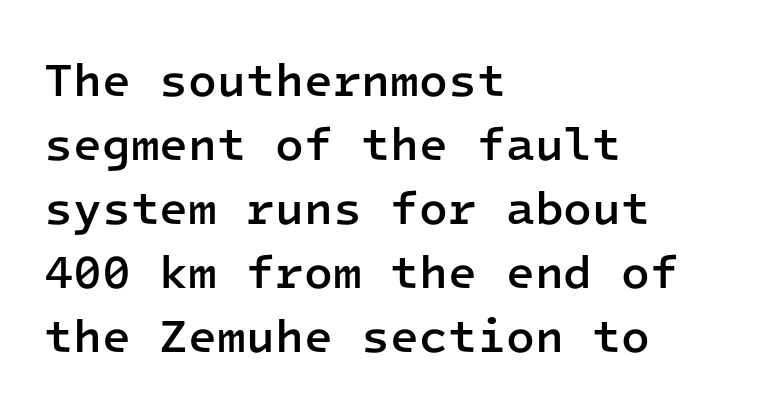
The image shows 47 px semibold sans-serif type, upright, monospaced; set left-aligned, normal line spacing (1.36x), normal letter spacing, not underlined; low stroke contrast and a medium x-height.
